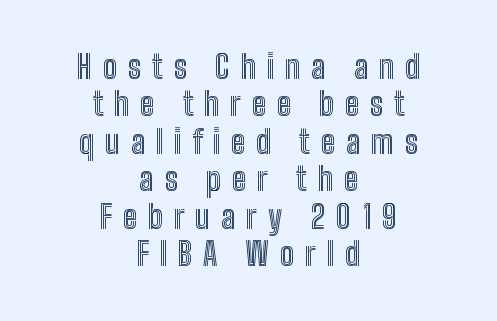
{"italic": "no", "width": "condensed", "x_height": "medium", "monospaced": "no", "underline": "no", "align": "center", "line_spacing_ratio": 1.17, "letter_spacing": "wide", "letter_spacing_em": 0.34, "glyph_px": 32}
